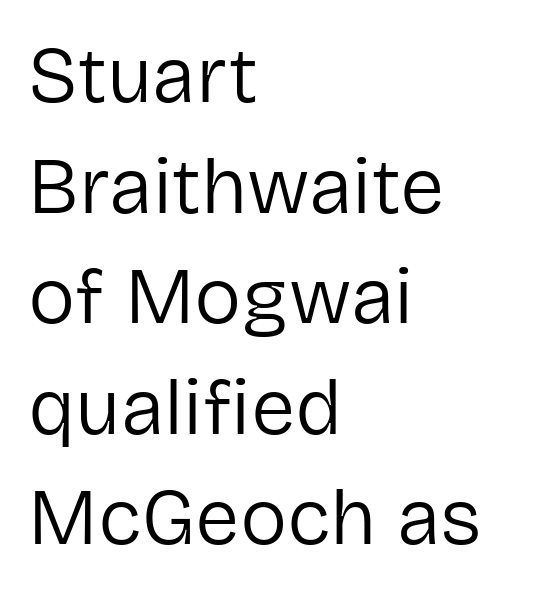
Q: Is the text bold? A: No.
Q: Is the text italic (slanted)? A: No, it is upright.
Q: Is the typeface a serif or a sans-serif typeface? A: Sans-serif.
Q: Is the text underlined? A: No.
Q: How is the paragraph aligned? A: Left-aligned.
Q: Is the spacing between letters normal or unusually wide? A: Normal.
Q: Is the spacing between lines tight, normal or loose? A: Normal.
Q: Width (condensed, normal, or wide)? A: Normal.
Q: Stroke contrast? A: Low.
Q: x-height? A: Medium.
Q: Monospaced? A: No.
